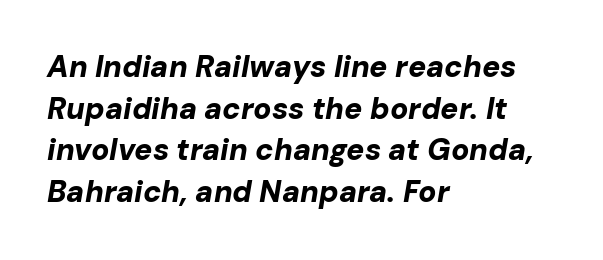
{"italic": "yes", "lean": "right", "slant_degrees": 10, "bold": "yes", "weight": "bold", "width": "normal", "stroke_contrast": "low", "x_height": "medium", "monospaced": "no", "underline": "no", "align": "left", "line_spacing": "normal", "line_spacing_ratio": 1.39, "letter_spacing": "normal", "letter_spacing_em": 0.0, "glyph_px": 30}
